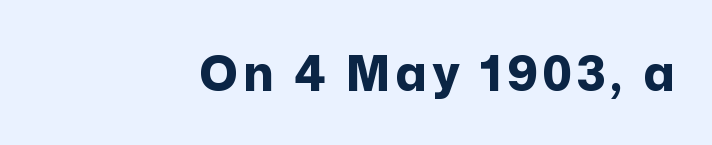
The letters advance in unequal steps, a hallmark of proportional type. Letterform terminals end flat and unadorned throughout the passage. Teacher's note: observe the even right margin — that is flush-right alignment. Strokes here are thick enough to call this a true bold. The typography opts for an upright posture over an oblique one. Quick note: underline off.
